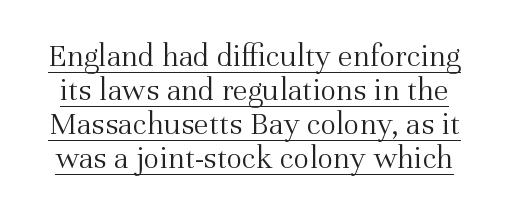
The image shows 33 px light serif type, upright; set tight line spacing (1.03x), normal letter spacing, underlined; medium stroke contrast and a medium x-height.
